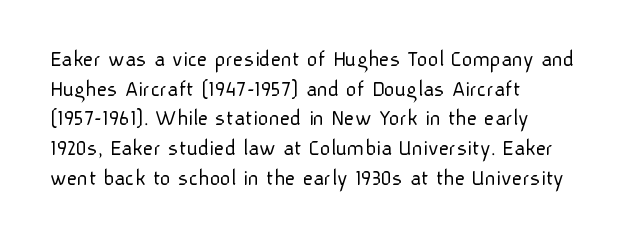
The lines sit at an ordinary, default distance from one another. The rag falls on the right side of this text block. The characters are drawn with everyday or finer stroke widths. Descender tails drop into unmarked territory.
